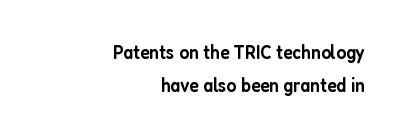
Q: Is the text bold? A: Semi-bold.
Q: Is the text italic (slanted)? A: No, it is upright.
Q: Is the text underlined? A: No.
Q: How is the paragraph aligned? A: Right-aligned.
Q: Is the spacing between letters normal or unusually wide? A: Normal.
Q: Is the spacing between lines tight, normal or loose? A: Normal.
